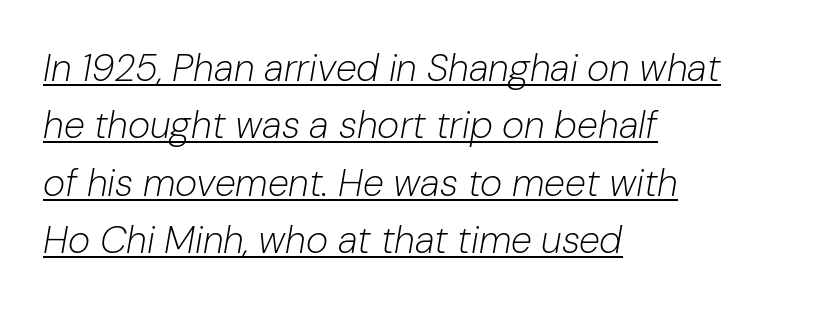
{"italic": "yes", "lean": "right", "slant_degrees": 10, "bold": "no", "weight": "light", "width": "normal", "stroke_contrast": "low", "x_height": "medium", "monospaced": "no", "underline": "yes", "align": "left", "line_spacing": "normal", "line_spacing_ratio": 1.51, "letter_spacing": "normal", "letter_spacing_em": 0.0, "glyph_px": 38}
